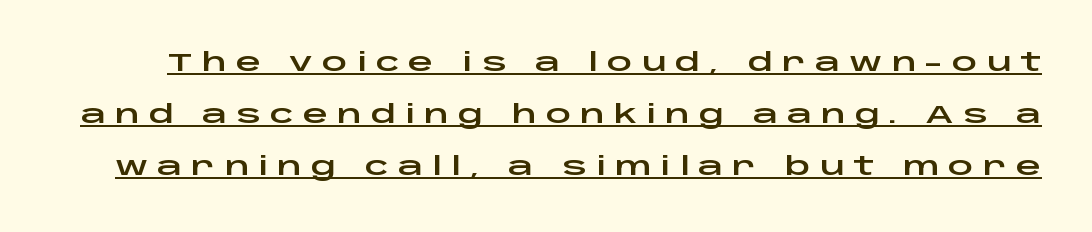
{"italic": "no", "underline": "yes", "line_spacing": "loose", "line_spacing_ratio": 2.08, "letter_spacing": "wide", "letter_spacing_em": 0.36, "glyph_px": 25}
